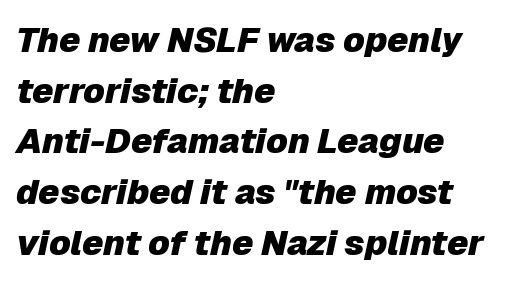
Q: Is the text bold? A: Yes.
Q: Is the text italic (slanted)? A: Yes, it leans right by about 12 degrees.
Q: Is the text underlined? A: No.
Q: How is the paragraph aligned? A: Left-aligned.
Q: Is the spacing between letters normal or unusually wide? A: Normal.
Q: Is the spacing between lines tight, normal or loose? A: Normal.
Q: Width (condensed, normal, or wide)? A: Normal.
Q: Stroke contrast? A: Low.
Q: x-height? A: Medium.
Q: Monospaced? A: No.
